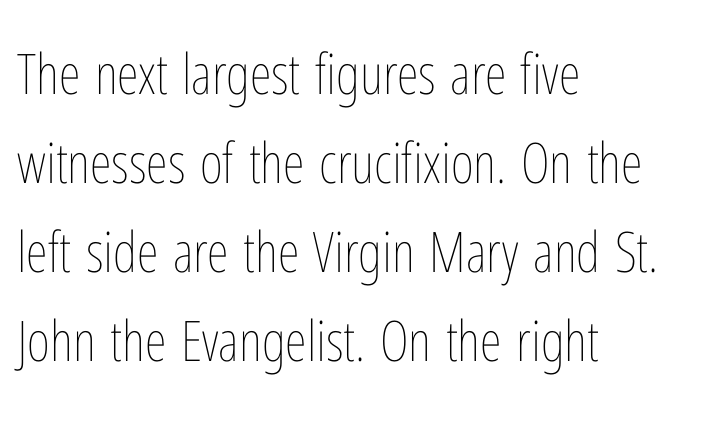
Q: Is the text bold? A: No.
Q: Is the text italic (slanted)? A: No, it is upright.
Q: Is the text underlined? A: No.
Q: How is the paragraph aligned? A: Left-aligned.
Q: Is the spacing between letters normal or unusually wide? A: Normal.
Q: Is the spacing between lines tight, normal or loose? A: Normal.
Q: Width (condensed, normal, or wide)? A: Condensed.
Q: Stroke contrast? A: Low.
Q: x-height? A: Medium.
Q: Monospaced? A: No.
